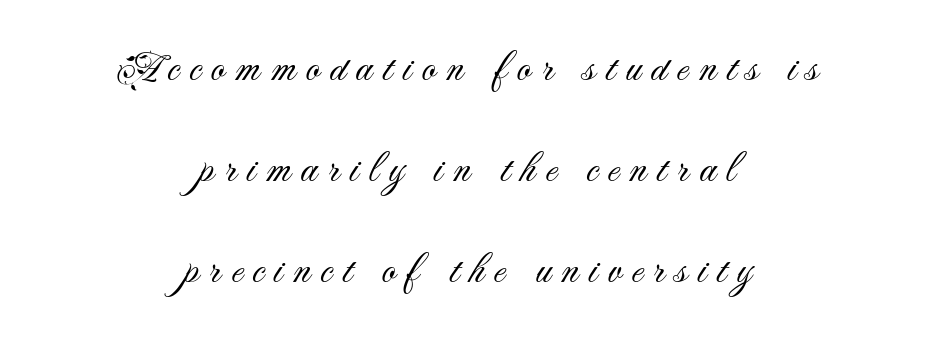
{"serif": "no", "bold": "no", "weight": "light", "width": "normal", "stroke_contrast": "medium", "x_height": "small", "monospaced": "no", "underline": "no", "align": "center", "line_spacing": "loose", "line_spacing_ratio": 2.35, "letter_spacing": "wide", "letter_spacing_em": 0.24, "glyph_px": 43}
